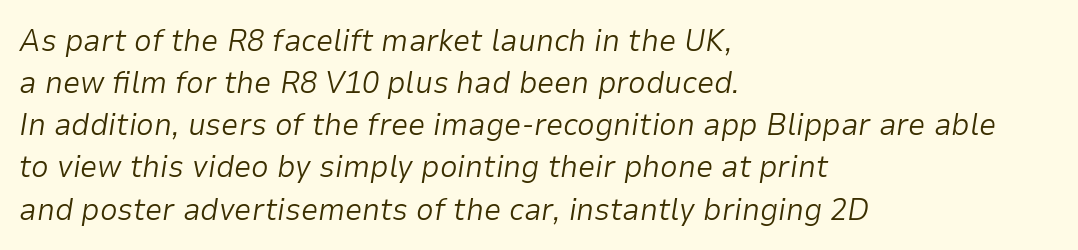
Q: Is the text bold? A: No.
Q: Is the text italic (slanted)? A: Yes, it leans right by about 9 degrees.
Q: Is the text underlined? A: No.
Q: How is the paragraph aligned? A: Left-aligned.
Q: Is the spacing between letters normal or unusually wide? A: Normal.
Q: Is the spacing between lines tight, normal or loose? A: Normal.
Q: Width (condensed, normal, or wide)? A: Normal.
Q: Stroke contrast? A: Low.
Q: x-height? A: Medium.
Q: Monospaced? A: No.
